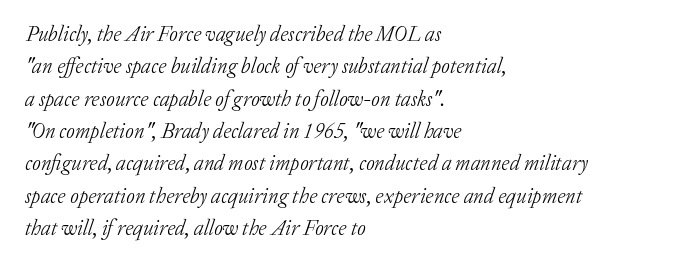
The image shows 21 px text type, italic (leaning right); set left-aligned, normal line spacing (1.54x), normal letter spacing, not underlined.
